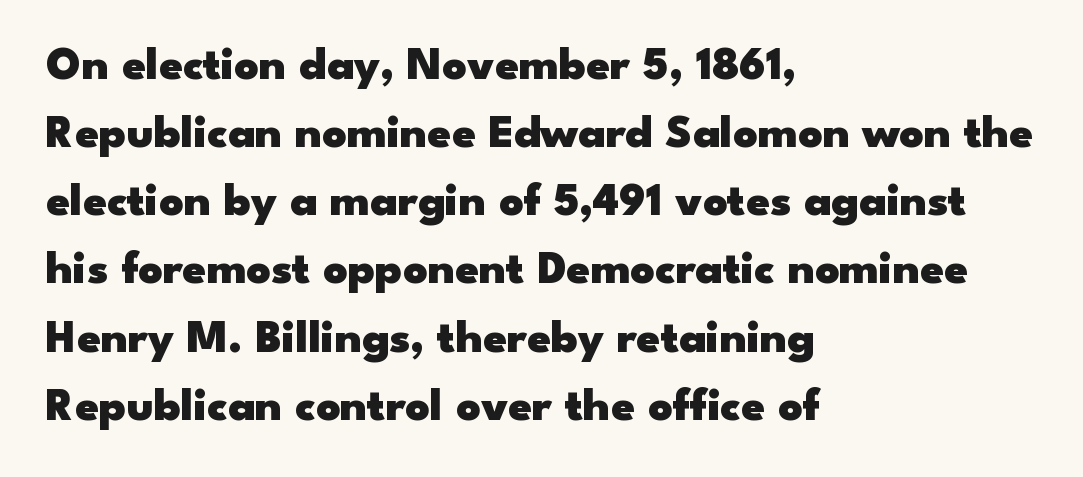
Q: Is the text bold? A: Yes.
Q: Is the text italic (slanted)? A: No, it is upright.
Q: Is the typeface a serif or a sans-serif typeface? A: Sans-serif.
Q: Is the text underlined? A: No.
Q: How is the paragraph aligned? A: Left-aligned.
Q: Is the spacing between letters normal or unusually wide? A: Normal.
Q: Is the spacing between lines tight, normal or loose? A: Normal.
Q: Width (condensed, normal, or wide)? A: Wide.
Q: Stroke contrast? A: Low.
Q: x-height? A: Small.
Q: Monospaced? A: No.
